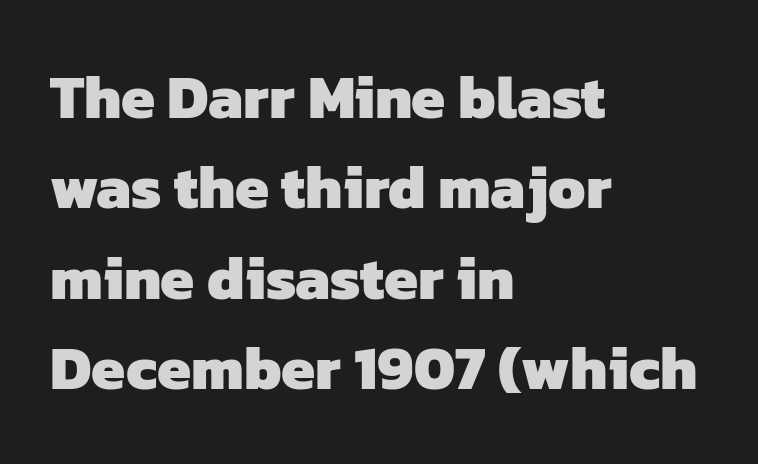
The specimen omits any rule beneath the text block's lines. Each glyph is drawn with heavy, bold strokes. You could not count columns in this text — the font is proportionally spaced. This sample uses a sans-serif face. Horizontal alignment here is leftward, the default for most running prose.
